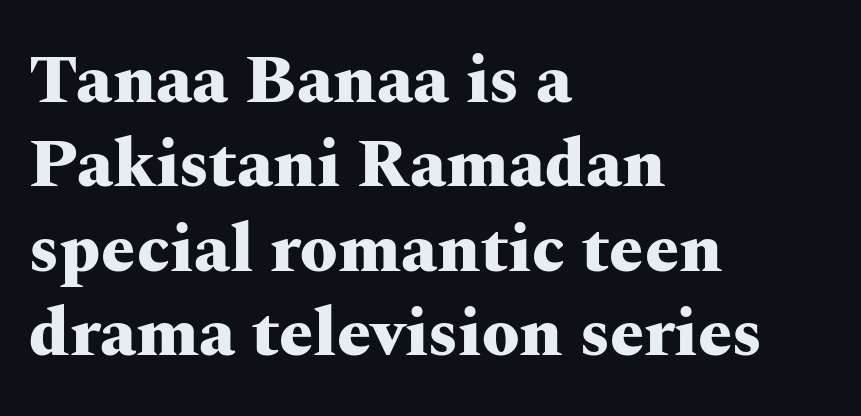
The image shows 68 px heavy, wide serif type, upright; set left-aligned, line spacing 1.24x, normal letter spacing, not underlined; medium stroke contrast and a medium x-height.
